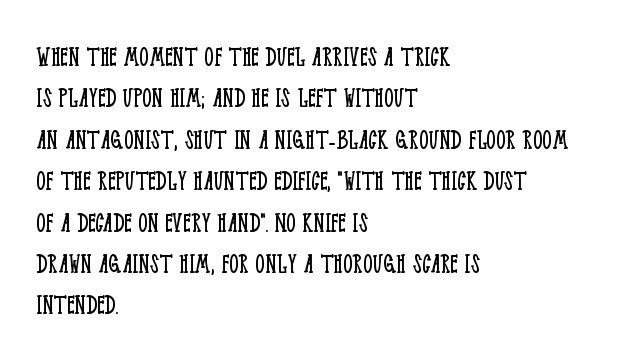
Q: Is the text bold? A: No.
Q: Is the text italic (slanted)? A: No, it is upright.
Q: Is the typeface a serif or a sans-serif typeface? A: Serif.
Q: Is the text underlined? A: No.
Q: How is the paragraph aligned? A: Left-aligned.
Q: Is the spacing between letters normal or unusually wide? A: Normal.
Q: Is the spacing between lines tight, normal or loose? A: Normal.
Q: Width (condensed, normal, or wide)? A: Condensed.
Q: Stroke contrast? A: Low.
Q: x-height? A: Large.
Q: Monospaced? A: No.
